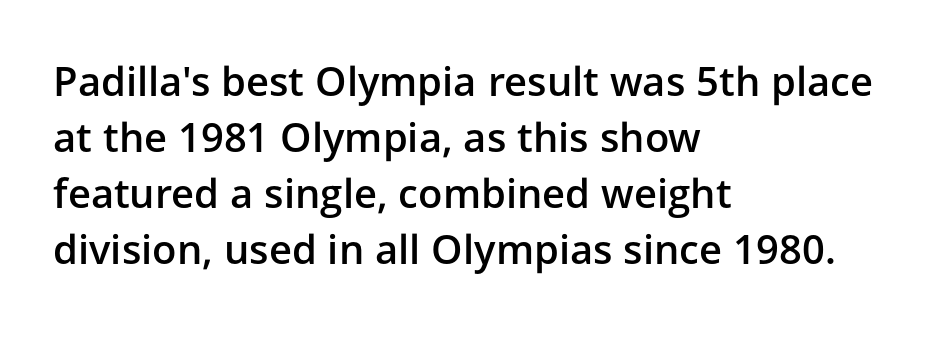
The passage shown has conventional tracking throughout. The rendering shows plain stroke endings on the letterforms — a sans-serif design. One glance says typical: line gaps are just what's usual. The passage shown is not underscored anywhere. Note the varied advance widths — an 'i' is clearly narrower than an 'm'. This is moderately heavy type, rendered in semibold.
